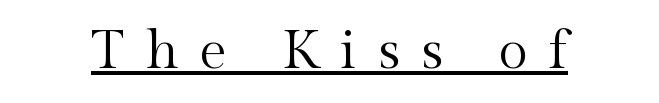
Q: Is the text bold? A: No.
Q: Is the text italic (slanted)? A: No, it is upright.
Q: Is the typeface a serif or a sans-serif typeface? A: Serif.
Q: Is the text underlined? A: Yes.
Q: Is the spacing between letters normal or unusually wide? A: Unusually wide.
Q: Width (condensed, normal, or wide)? A: Normal.
Q: x-height? A: Medium.
Q: Monospaced? A: No.
